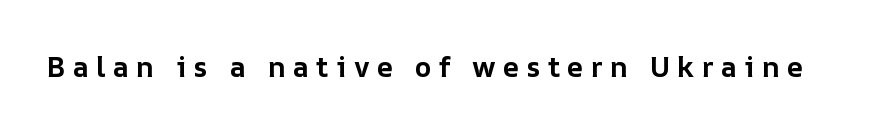
Q: Is the text bold? A: Yes.
Q: Is the text italic (slanted)? A: No, it is upright.
Q: Is the text underlined? A: No.
Q: Is the spacing between letters normal or unusually wide? A: Unusually wide.
Q: Width (condensed, normal, or wide)? A: Normal.
Q: Stroke contrast? A: Low.
Q: x-height? A: Medium.
Q: Monospaced? A: No.
